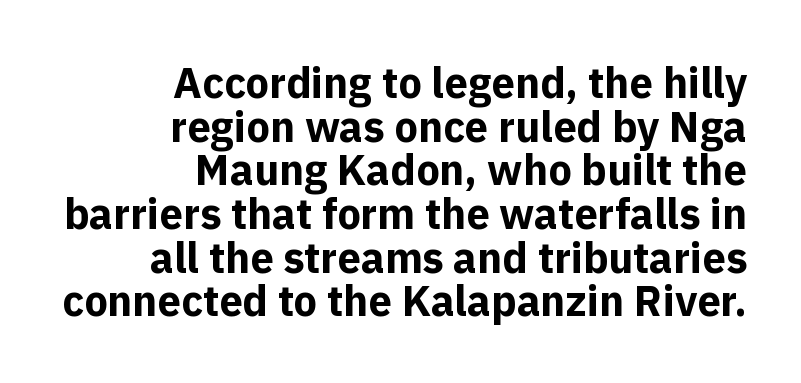
Notice how the passage keeps a crisp vertical edge on the right only. Nobody touched the tracking dial on this one. Check where the strokes stop: nothing finishes them off — pure sans. This rendering features lettering with no underline. The strokes are fattened all the way to bold. The lines are packed closely together with very little leading.
